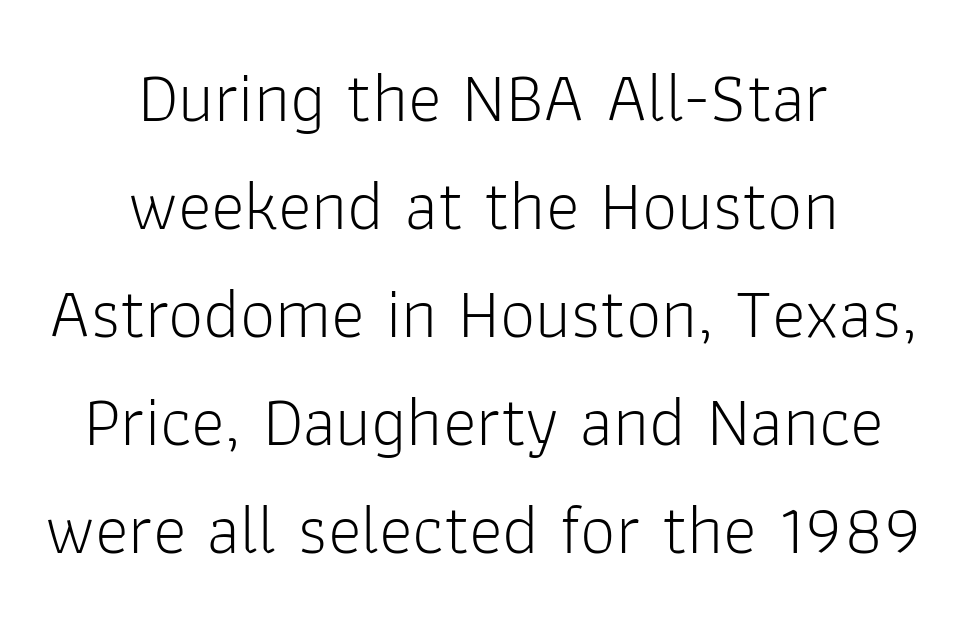
The image shows 71 px light sans-serif type, upright; set centered, normal line spacing (1.52x), normal letter spacing, not underlined; low stroke contrast and a medium x-height.
